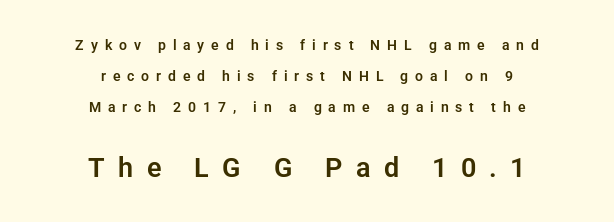
There is plenty of visible air inserted between adjacent glyphs. Line spacing here is loose. Every stem runs plumb, perpendicular to the baseline. Here the second block reads like a headline and the first like body copy.
